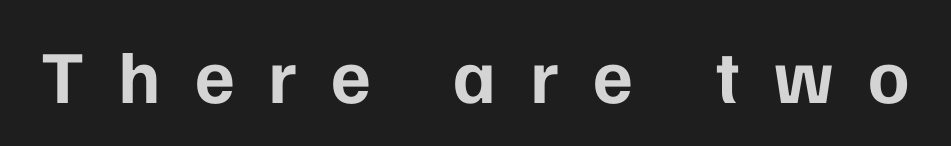
The image shows 75 px bold sans-serif type, upright; set unusually wide letter spacing (+0.45 em), not underlined; low stroke contrast and a medium x-height.
